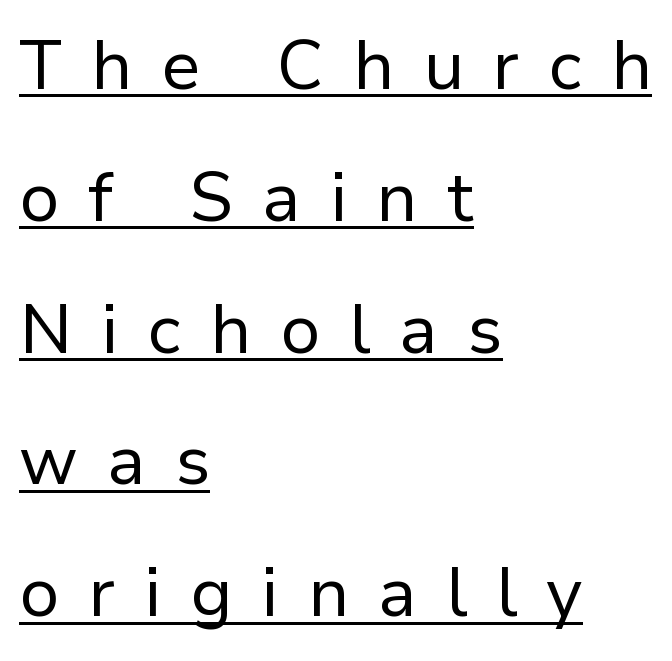
Are there feet on the stems? There aren't — it's a sans. Tracking here is generous; glyphs stand well apart from one another. No letter is thick-stroked: the sample isn't bold. Which margin do the lines hug? The left one — the right edge is uneven. The rendering uses a large line-height, opening up the rows. Note the varied advance widths — an 'i' is clearly narrower than an 'm'.
